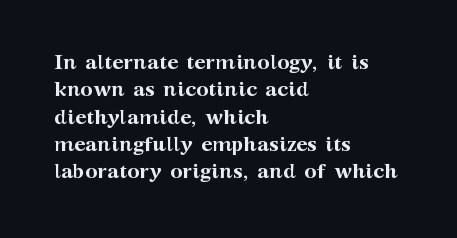
{"italic": "no", "bold": "yes", "underline": "no", "align": "left", "line_spacing": "normal", "line_spacing_ratio": 1.3, "letter_spacing": "normal", "letter_spacing_em": 0.0, "glyph_px": 21}
